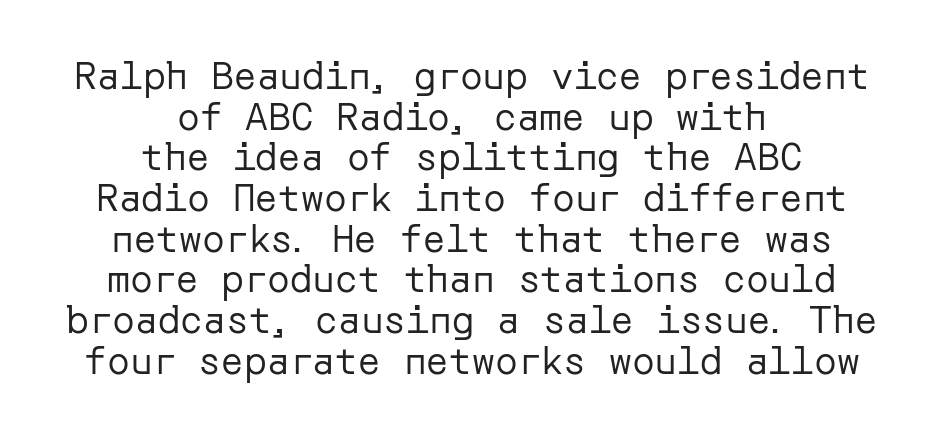
{"serif": "no", "italic": "no", "bold": "no", "weight": "regular", "width": "normal", "stroke_contrast": "low", "x_height": "medium", "underline": "no", "align": "center", "line_spacing": "tight", "line_spacing_ratio": 1.07, "letter_spacing": "normal", "letter_spacing_em": 0.0, "glyph_px": 38}
